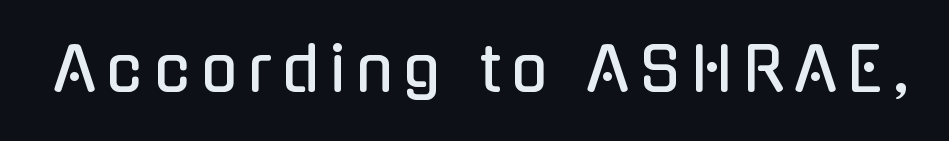
Quick note: not italic, upright. The passage shown is typed in a proportional face where columns would drift. The space directly below the letters is spotless. Unlike a traditional serif, this face leaves its strokes unadorned.
